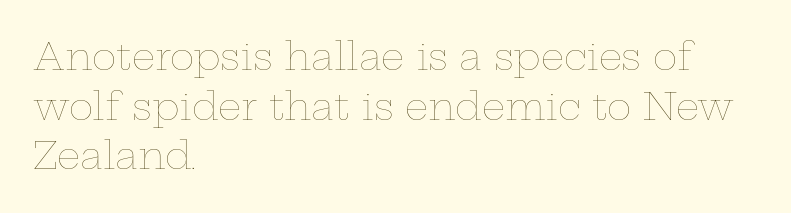
Think of a printed novel: that variable character pitch is what you see here. The typography opts for an upright posture over an oblique one. These lines sit exactly where default settings would place them. Weight: regular or lighter. If you drew a ruler down the left edge, every line would touch it. Words float on clear page, feet unadorned.
